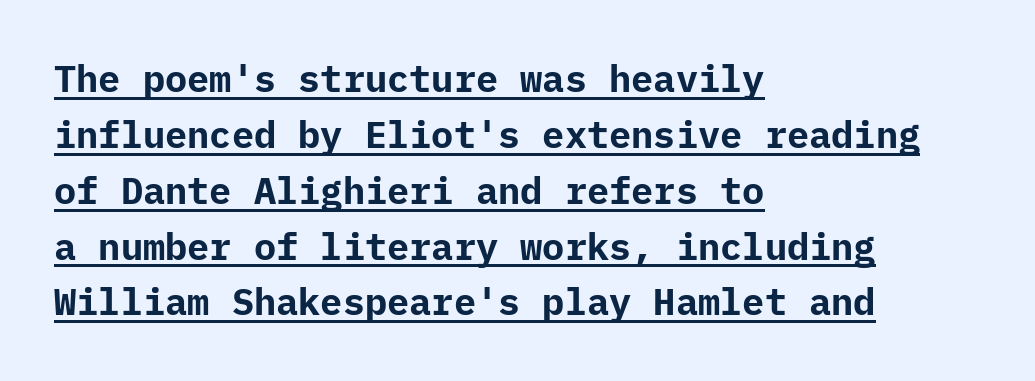
{"serif": "no", "italic": "no", "bold": "yes", "weight": "bold", "width": "normal", "stroke_contrast": "low", "x_height": "medium", "underline": "yes", "align": "left", "line_spacing": "normal", "line_spacing_ratio": 1.51, "letter_spacing": "normal", "letter_spacing_em": 0.0, "glyph_px": 37}
